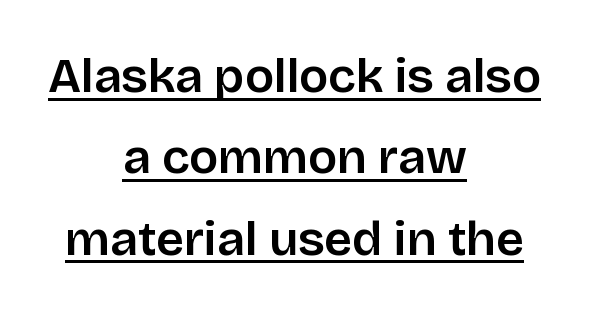
The image shows 49 px semibold sans-serif type, upright; set centered, normal line spacing (1.66x), normal letter spacing, underlined; low stroke contrast and a large x-height.
